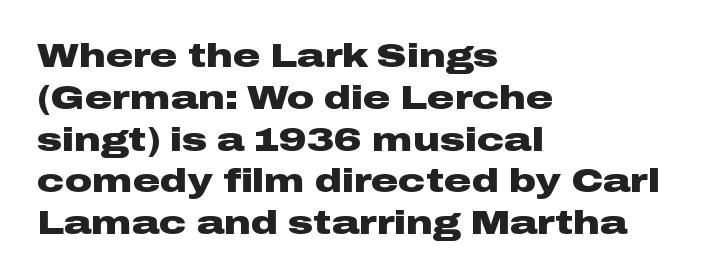
Q: Is the text bold? A: Yes.
Q: Is the text italic (slanted)? A: No, it is upright.
Q: Is the typeface a serif or a sans-serif typeface? A: Sans-serif.
Q: Is the text underlined? A: No.
Q: How is the paragraph aligned? A: Left-aligned.
Q: Is the spacing between letters normal or unusually wide? A: Normal.
Q: Width (condensed, normal, or wide)? A: Wide.
Q: Stroke contrast? A: Low.
Q: x-height? A: Medium.
Q: Monospaced? A: No.
